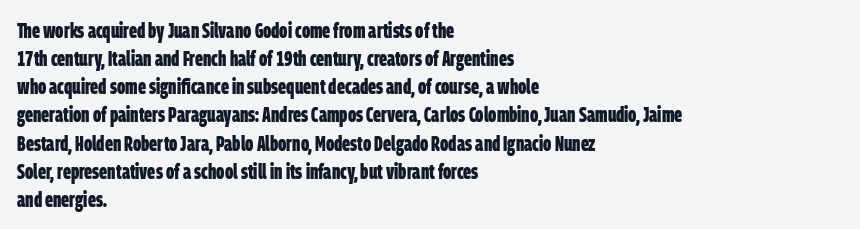
{"bold": "yes", "underline": "no", "align": "left", "line_spacing": "normal", "line_spacing_ratio": 1.34, "letter_spacing": "normal", "letter_spacing_em": 0.0, "glyph_px": 21}
